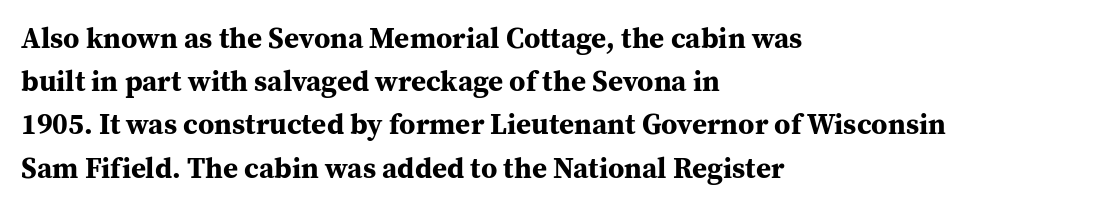
Successive baselines arrive at the customary interval. Do the characters align in a grid? No, the font is proportional. Layout note: lines flush left. The foot of each line stays bare and open. In terms of posture, this sample is upright.
